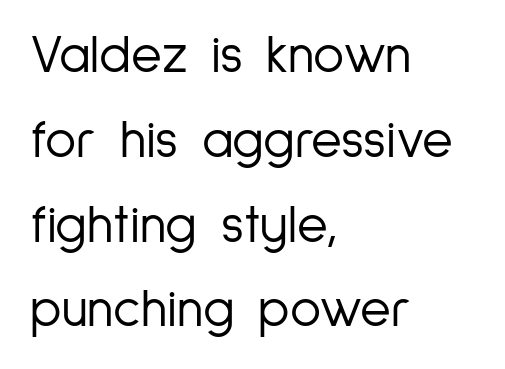
{"serif": "no", "italic": "no", "bold": "no", "weight": "light", "width": "condensed", "stroke_contrast": "low", "x_height": "medium", "monospaced": "no", "underline": "no", "align": "left", "line_spacing": "normal", "line_spacing_ratio": 1.6, "letter_spacing": "normal", "letter_spacing_em": 0.0, "glyph_px": 53}
